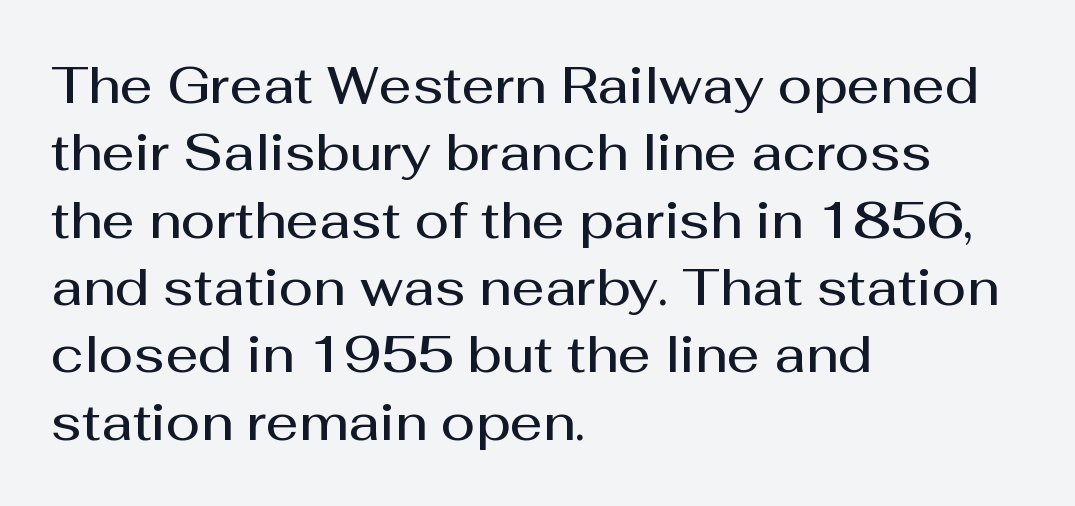
Q: Is the text bold? A: Semi-bold.
Q: Is the text italic (slanted)? A: No, it is upright.
Q: Is the typeface a serif or a sans-serif typeface? A: Sans-serif.
Q: Is the text underlined? A: No.
Q: How is the paragraph aligned? A: Left-aligned.
Q: Is the spacing between letters normal or unusually wide? A: Normal.
Q: Is the spacing between lines tight, normal or loose? A: Normal.
Q: Width (condensed, normal, or wide)? A: Normal.
Q: Stroke contrast? A: Medium.
Q: x-height? A: Medium.
Q: Monospaced? A: No.
